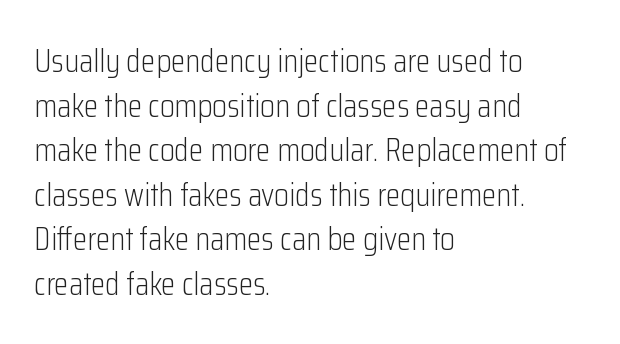
{"serif": "no", "italic": "no", "bold": "no", "weight": "light", "width": "condensed", "stroke_contrast": "low", "x_height": "medium", "monospaced": "no", "underline": "no", "align": "left", "line_spacing": "normal", "line_spacing_ratio": 1.35, "letter_spacing": "normal", "letter_spacing_em": 0.0, "glyph_px": 33}
